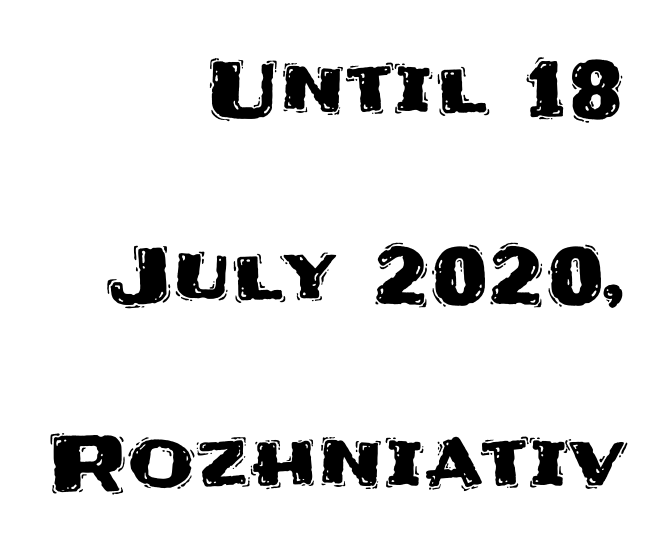
Q: Is the text italic (slanted)? A: No, it is upright.
Q: Is the typeface a serif or a sans-serif typeface? A: Sans-serif.
Q: Is the text underlined? A: No.
Q: How is the paragraph aligned? A: Right-aligned.
Q: Is the spacing between letters normal or unusually wide? A: Normal.
Q: Is the spacing between lines tight, normal or loose? A: Loose.
Q: Width (condensed, normal, or wide)? A: Normal.
Q: Stroke contrast? A: Medium.
Q: x-height? A: Large.
Q: Monospaced? A: No.
